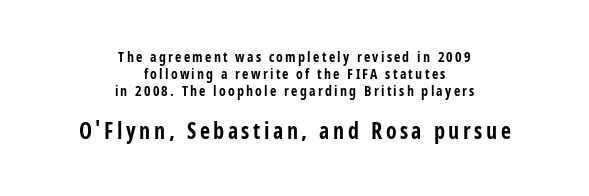
This is heavy type, rendered in bold. Every character sits straight up, as roman type does. Short and long lines alike share a common midpoint. Character size in the trailing block exceeds that of the leading block. Honestly, there is no underline to notice here at all.
